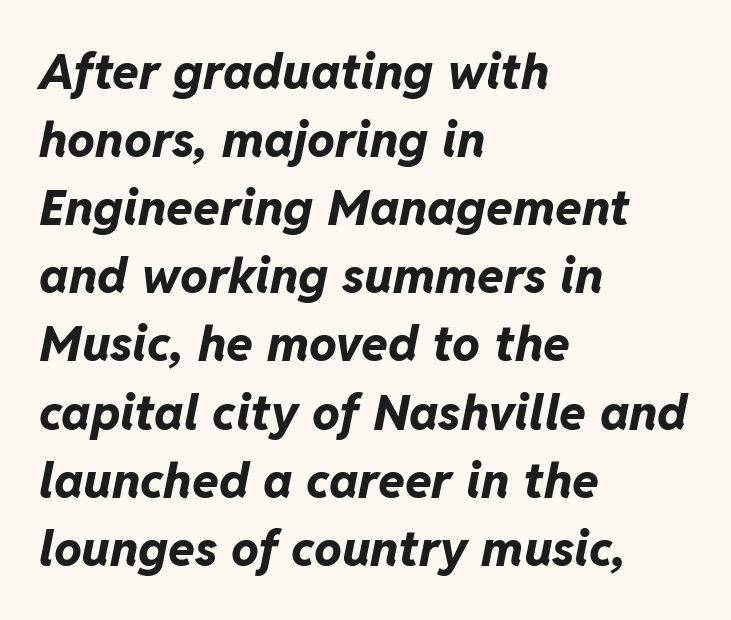
You can tell it's italic because the verticals aren't actually vertical. The line texture is even and compact thanks to regular tracking. Honestly, the row spacing looks completely unremarkable. Check under the words: just untouched page.
